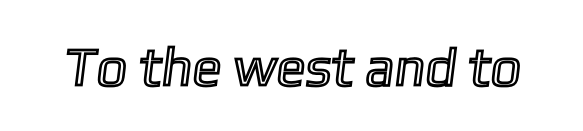
Nothing unusual about the tracking: characters are spaced as the font intends. No word sits above an underline. Varying glyph widths throughout — classic text-font behaviour.
